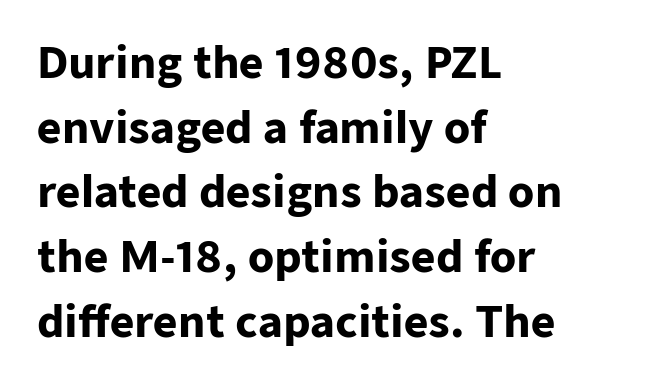
The image shows 42 px heavy sans-serif type, upright; set left-aligned, normal line spacing (1.54x), normal letter spacing, not underlined; low stroke contrast and a medium x-height.
